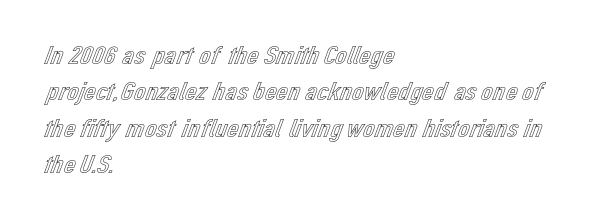
The image shows 26 px text type; set left-aligned, normal line spacing (1.4x), normal letter spacing, not underlined.
